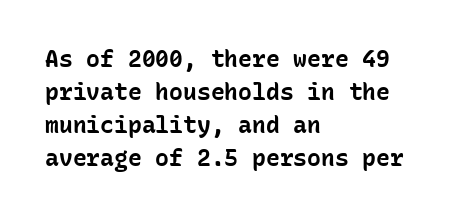
The gaps between neighbouring characters are ordinary and unremarkable. A dark, heavy texture on the line: the type is bold. Leftover space on each line is placed entirely after the last word. Reading down the column, the eye jumps a familiar distance to each next line. This is the regular roman posture of the typeface.
